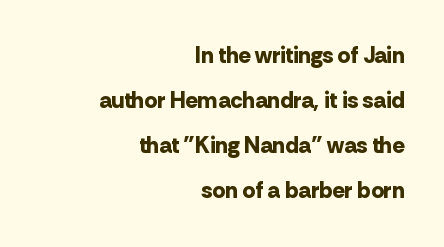
{"italic": "no", "bold": "yes", "underline": "no", "align": "right", "line_spacing": "loose", "line_spacing_ratio": 1.96, "letter_spacing": "normal", "letter_spacing_em": 0.0, "glyph_px": 23}
